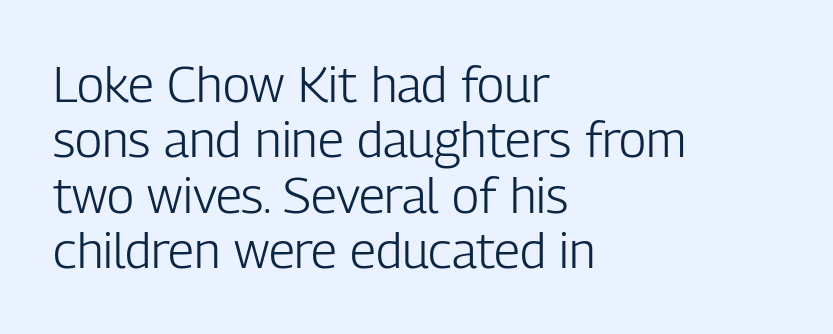
The image shows 50 px light, condensed sans-serif type, upright; set left-aligned, tight line spacing (1.11x), normal letter spacing, not underlined; low stroke contrast and a medium x-height.
